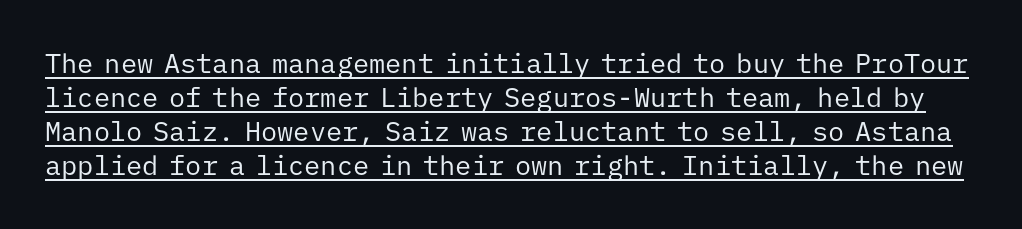
The image shows 27 px text type, upright; set normal line spacing (1.26x), normal letter spacing, underlined.
